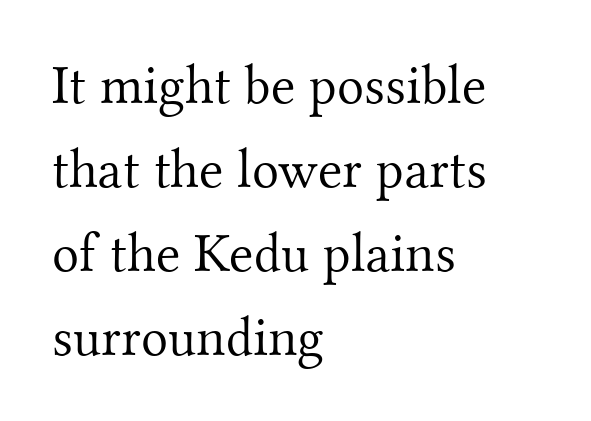
Posture: straight, roman, zero tilt. Students, observe: this is what conventionally led text looks like. Compared with a centered layout, this one pins lines to the left instead. The type family on display is of the serif kind. Lines of text with bare space underneath. Here the designer chose a conventional face with non-uniform glyph widths.
